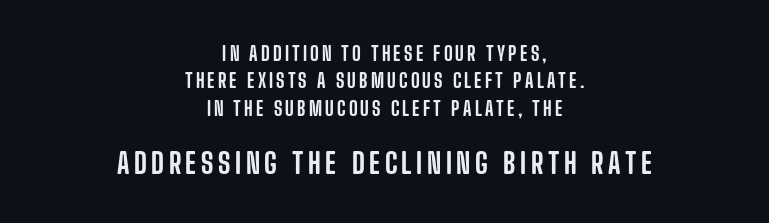
{"serif": "no", "italic": "no", "width": "condensed", "stroke_contrast": "low", "x_height": "large", "monospaced": "no", "underline": "no", "align": "center", "line_spacing": "normal", "line_spacing_ratio": 1.44, "larger_block": "second", "size_ratio": 1.47, "glyph_px": 28}
